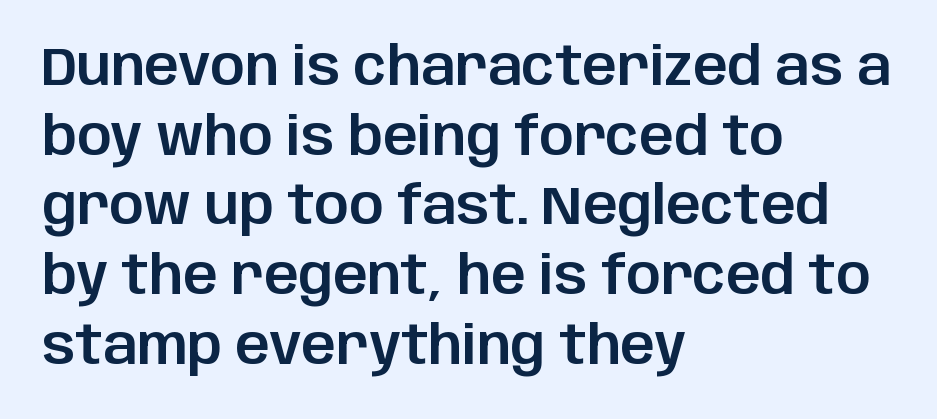
{"serif": "no", "italic": "no", "width": "normal", "stroke_contrast": "low", "x_height": "large", "monospaced": "no", "underline": "no", "align": "left", "line_spacing": "normal", "line_spacing_ratio": 1.29, "letter_spacing": "normal", "letter_spacing_em": 0.0, "glyph_px": 54}
